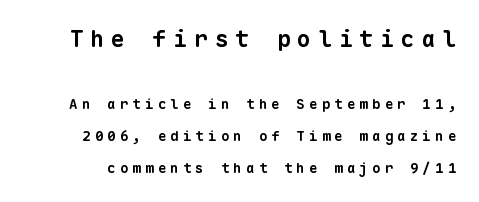
{"bold": "yes", "underline": "no", "line_spacing": "loose", "line_spacing_ratio": 2.29, "letter_spacing": "wide", "letter_spacing_em": 0.3, "larger_block": "first", "size_ratio": 1.64, "glyph_px": 23}
